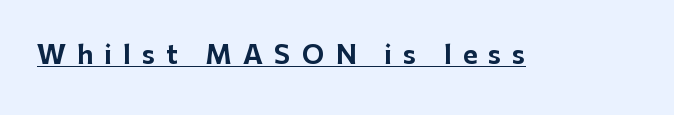
{"italic": "no", "bold": "yes", "underline": "yes", "letter_spacing": "wide", "letter_spacing_em": 0.45, "glyph_px": 25}
